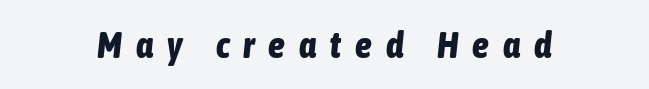
Spacing verdict: proportional, widths tailored to each character. The gaps between neighbouring characters are conspicuously large. The strokes are fattened all the way to bold. The rendering applies a slant to the glyphs.
